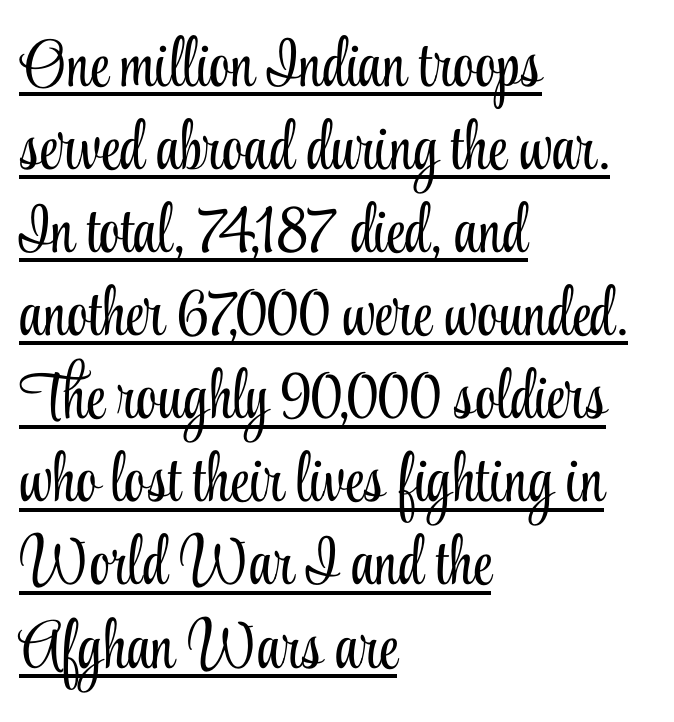
The designer went with a serif here, giving each stem small feet. The font is comparable to plain body text, perhaps lighter. A typesetter would call this zero additional tracking.
